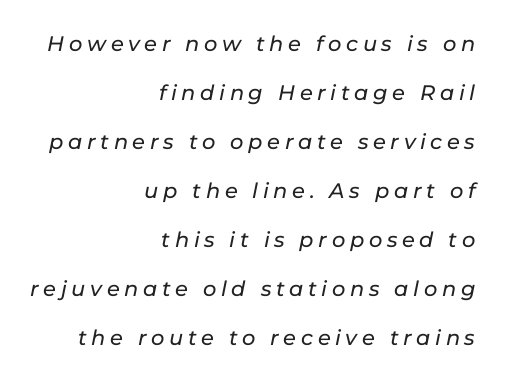
{"italic": "yes", "lean": "right", "slant_degrees": 11, "underline": "no", "align": "right", "line_spacing": "loose", "line_spacing_ratio": 2.33, "letter_spacing": "wide", "letter_spacing_em": 0.22, "glyph_px": 21}
